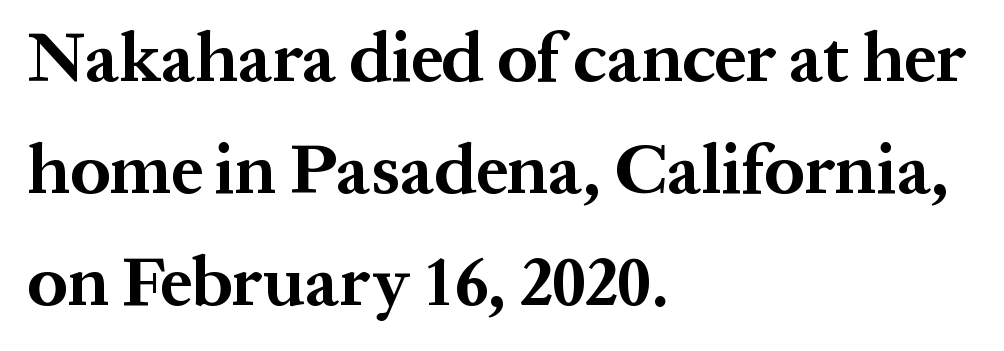
Q: Is the text bold? A: Yes.
Q: Is the text italic (slanted)? A: No, it is upright.
Q: Is the typeface a serif or a sans-serif typeface? A: Serif.
Q: Is the text underlined? A: No.
Q: How is the paragraph aligned? A: Left-aligned.
Q: Is the spacing between letters normal or unusually wide? A: Normal.
Q: Is the spacing between lines tight, normal or loose? A: Normal.
Q: Width (condensed, normal, or wide)? A: Normal.
Q: Stroke contrast? A: Medium.
Q: x-height? A: Medium.
Q: Monospaced? A: No.
